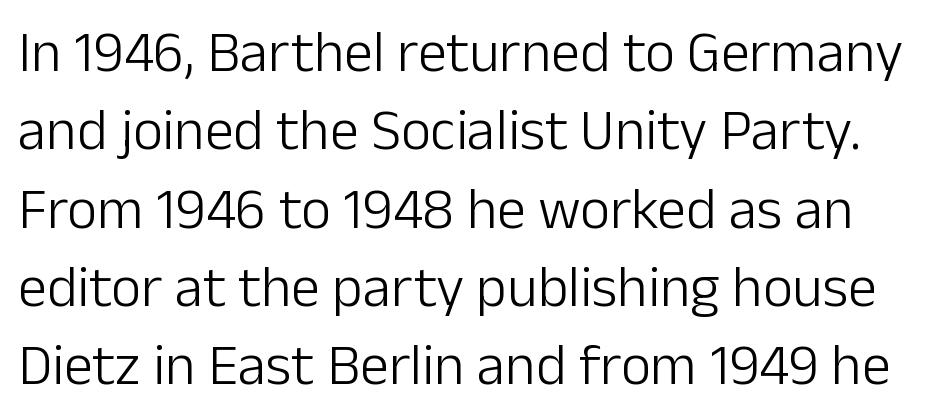
{"serif": "no", "italic": "no", "bold": "no", "weight": "light", "width": "normal", "stroke_contrast": "low", "x_height": "medium", "monospaced": "no", "underline": "no", "line_spacing": "normal", "line_spacing_ratio": 1.35, "letter_spacing": "normal", "letter_spacing_em": 0.0, "glyph_px": 58}
